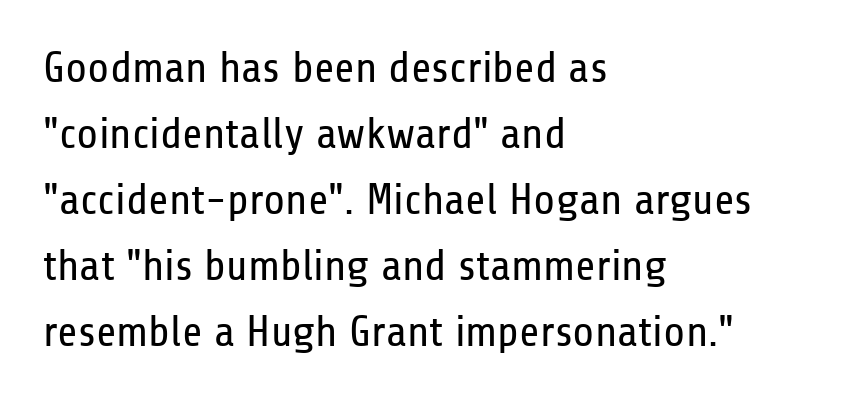
{"serif": "no", "italic": "no", "bold": "no", "weight": "regular", "width": "condensed", "stroke_contrast": "low", "x_height": "medium", "monospaced": "no", "underline": "no", "align": "left", "line_spacing": "normal", "line_spacing_ratio": 1.5, "letter_spacing": "normal", "letter_spacing_em": 0.0, "glyph_px": 44}
